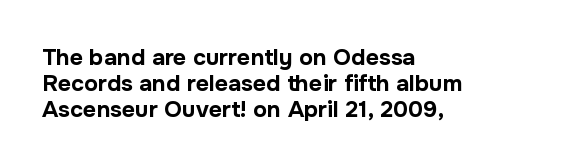
A classic flush-left, rag-right setting is used for this passage. Line spacing here is tight. A typesetter would mark this as roman, not italic. Compared with typical body copy, the letter spacing here is the same. Strokes here are thick enough to call this a true bold. Glance below the letters and you will spot only blank space.
